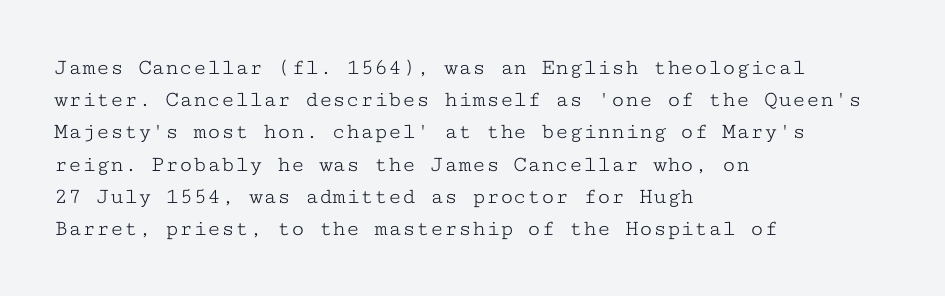
The image shows 23 px text type, upright; set left-aligned, normal line spacing (1.4x), normal letter spacing, not underlined.
